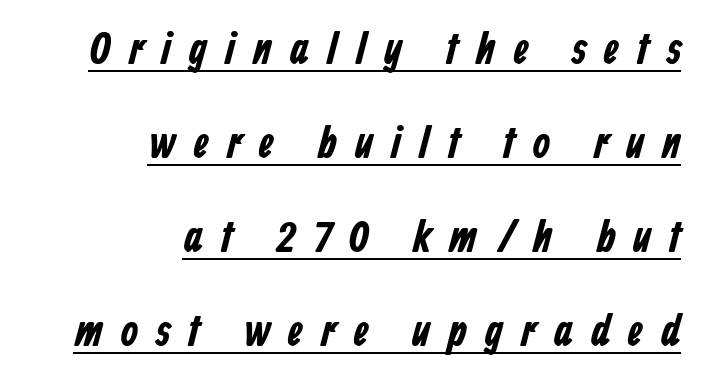
Q: Is the typeface a serif or a sans-serif typeface? A: Sans-serif.
Q: Is the text underlined? A: Yes.
Q: How is the paragraph aligned? A: Right-aligned.
Q: Is the spacing between letters normal or unusually wide? A: Unusually wide.
Q: Is the spacing between lines tight, normal or loose? A: Loose.
Q: Width (condensed, normal, or wide)? A: Condensed.
Q: Stroke contrast? A: Low.
Q: x-height? A: Medium.
Q: Monospaced? A: No.
